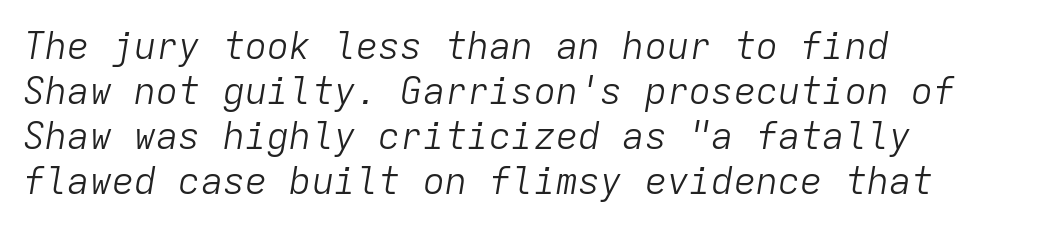
{"italic": "yes", "lean": "right", "slant_degrees": 9, "bold": "no", "weight": "light", "width": "normal", "stroke_contrast": "low", "x_height": "medium", "monospaced": "yes", "underline": "no", "align": "left", "line_spacing_ratio": 1.22, "letter_spacing": "normal", "letter_spacing_em": 0.0, "glyph_px": 37}
